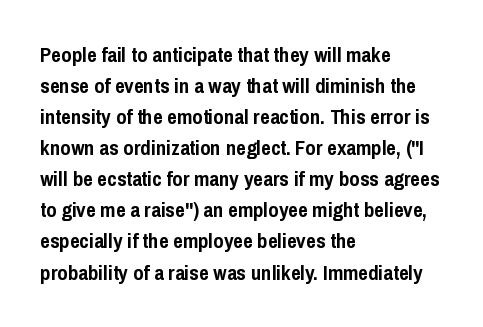
{"italic": "no", "bold": "yes", "underline": "no", "align": "left", "line_spacing": "normal", "line_spacing_ratio": 1.48, "letter_spacing": "normal", "letter_spacing_em": 0.0, "glyph_px": 21}
